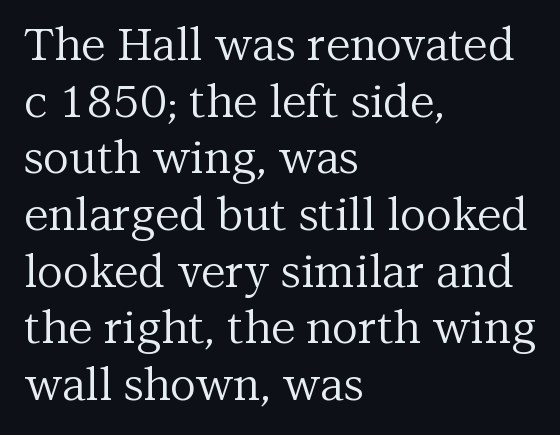
{"serif": "yes", "italic": "no", "bold": "no", "weight": "regular", "width": "normal", "stroke_contrast": "medium", "x_height": "medium", "monospaced": "no", "underline": "no", "align": "left", "line_spacing": "normal", "line_spacing_ratio": 1.26, "letter_spacing": "normal", "letter_spacing_em": 0.0, "glyph_px": 45}
